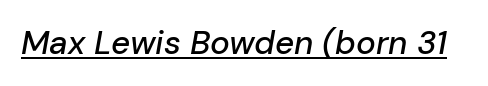
The image shows 33 px text type, italic (leaning right); set normal letter spacing, underlined; low stroke contrast and a medium x-height.
